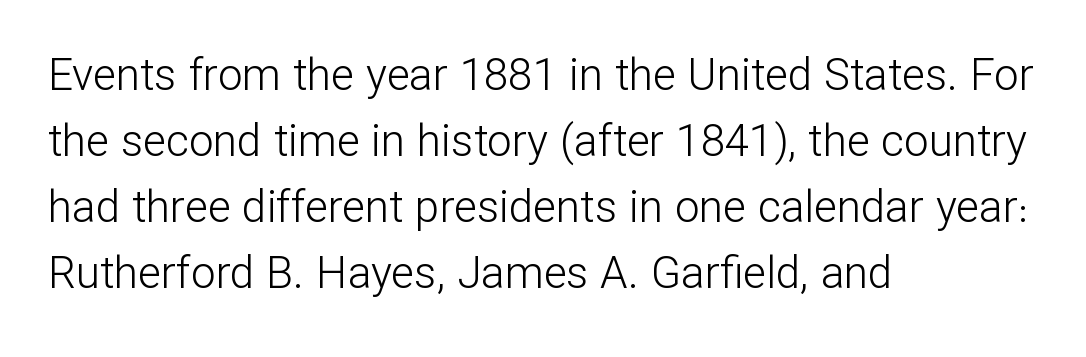
The image shows 44 px light sans-serif type, upright; set left-aligned, normal line spacing (1.5x), normal letter spacing, not underlined; low stroke contrast and a medium x-height.
